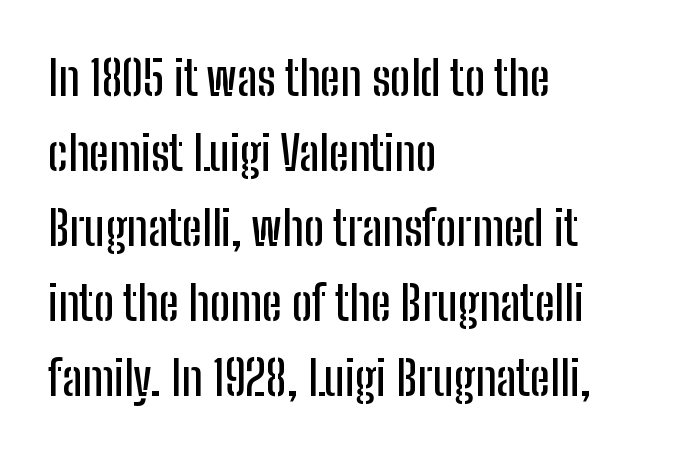
The string is rendered with underlining switched off. Check where the strokes stop: nothing finishes them off — pure sans. The rendering uses natural spacing where letterforms have individual widths. How would I describe the line gaps? Plain and ordinary. The horizontal fit of the characters is conventional and even. Style check: upright.
